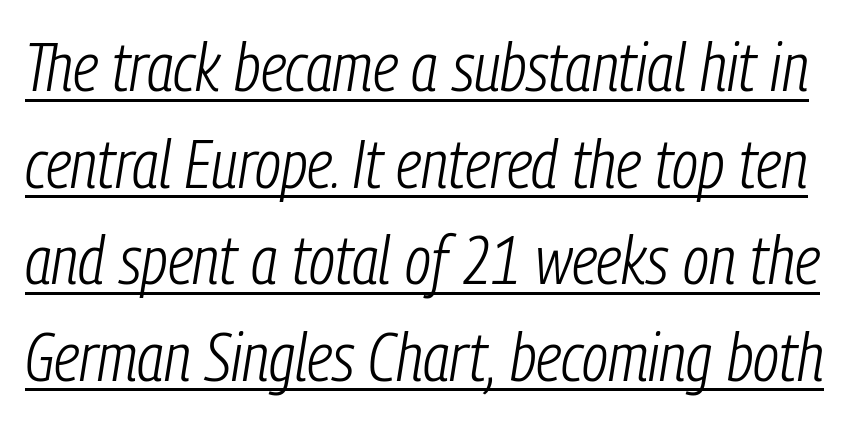
Q: Is the text bold? A: No.
Q: Is the text italic (slanted)? A: Yes, it leans right by about 9 degrees.
Q: Is the text underlined? A: Yes.
Q: Is the spacing between letters normal or unusually wide? A: Normal.
Q: Is the spacing between lines tight, normal or loose? A: Normal.
Q: Width (condensed, normal, or wide)? A: Condensed.
Q: Stroke contrast? A: Low.
Q: x-height? A: Medium.
Q: Monospaced? A: No.
